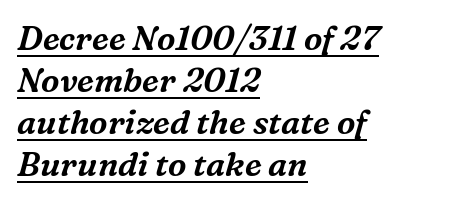
{"serif": "yes", "italic": "yes", "lean": "right", "slant_degrees": 16, "width": "normal", "stroke_contrast": "medium", "x_height": "medium", "monospaced": "no", "underline": "yes", "align": "left", "line_spacing": "normal", "line_spacing_ratio": 1.27, "letter_spacing": "normal", "letter_spacing_em": 0.0, "glyph_px": 33}
